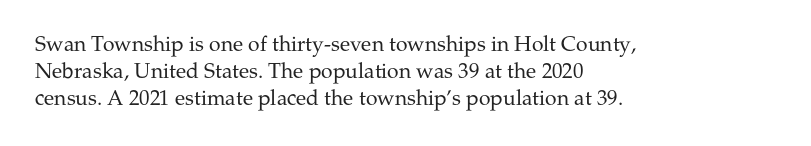
These lines keep a tight, regular rhythm from letter to letter. The rows are spaced the way most documents space them. Nothing heavy about these letters — not bold at all. A roman cut, with each character standing at attention. Check under the words: just untouched page. All the whitespace from short lines collects on the right.
